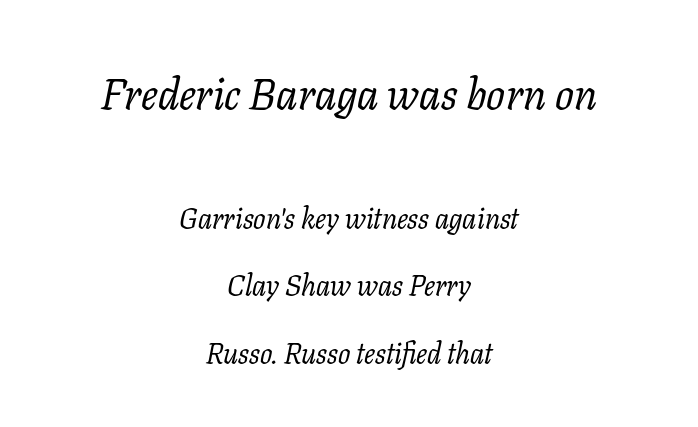
The image shows 44 px regular-weight serif type, italic (leaning right); set centered, loose line spacing (2.33x), normal letter spacing, not underlined; the first (top) block is 1.52x larger; low stroke contrast and a medium x-height.
